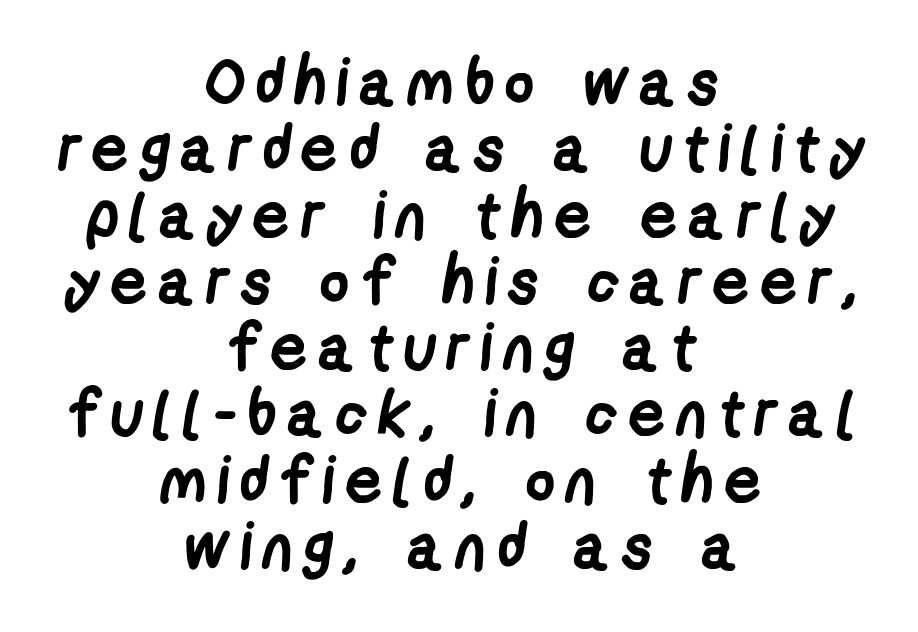
Q: Is the text bold? A: Yes.
Q: Is the typeface a serif or a sans-serif typeface? A: Sans-serif.
Q: Is the text underlined? A: No.
Q: How is the paragraph aligned? A: Centered.
Q: Is the spacing between lines tight, normal or loose? A: Tight.
Q: Width (condensed, normal, or wide)? A: Condensed.
Q: Stroke contrast? A: Low.
Q: x-height? A: Medium.
Q: Monospaced? A: No.
